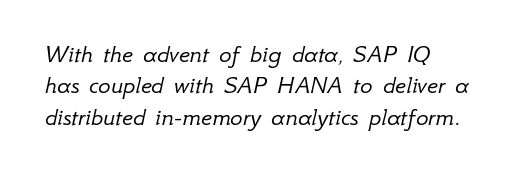
{"italic": "yes", "lean": "right", "slant_degrees": 12, "bold": "no", "underline": "no", "align": "left", "line_spacing_ratio": 1.21, "letter_spacing": "normal", "letter_spacing_em": 0.0, "glyph_px": 26}
